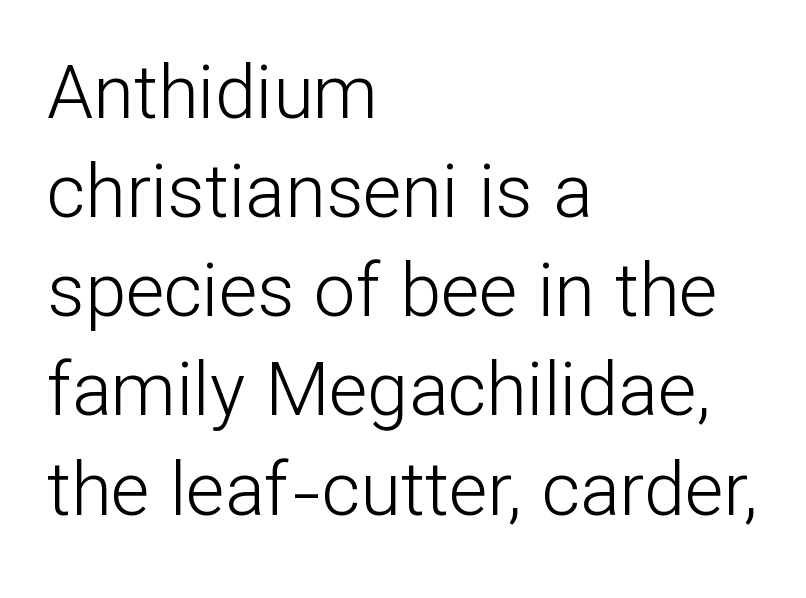
Beneath every word, the page is bare. The rendering anchors every line to the left-hand side. How would I describe the line gaps? Plain and ordinary. In terms of letterspacing, this is plain default setting. A typesetter would mark this as roman, not italic. The face used here is proportionally spaced, like ordinary book or web type.
